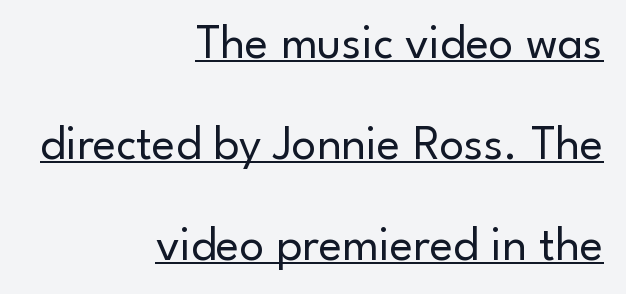
The glyphs in this specimen are sans serif. Inter-character spacing is left at the font's built-in metrics. What's the leading like? Stretched, with rows far apart. You could not count columns in this text — the font is proportionally spaced.
